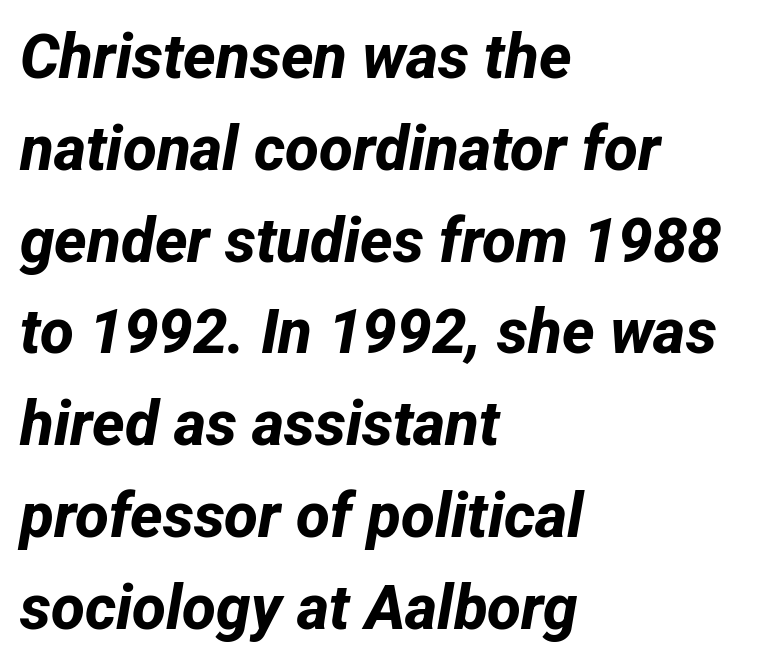
How heavy is the stroke? Heavy — this is a bold. Regarding serifs, this sample does without them. Unmarked baselines from the first word to the last. Is there much room between lines? A standard amount, neither cramped nor airy. The lines in this sample share a left origin and differ only in where they stop. Observe the ordinary spacing: letters are neighbours, not strangers.
